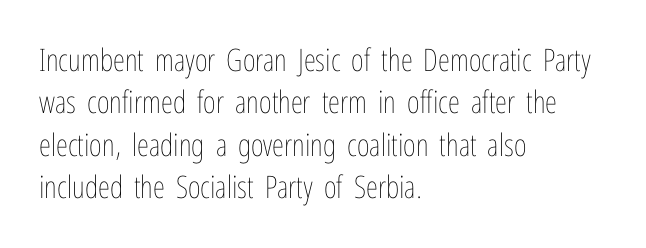
The image shows 31 px thin, condensed type, upright; set left-aligned, normal line spacing (1.37x), normal letter spacing, not underlined; low stroke contrast and a medium x-height.
